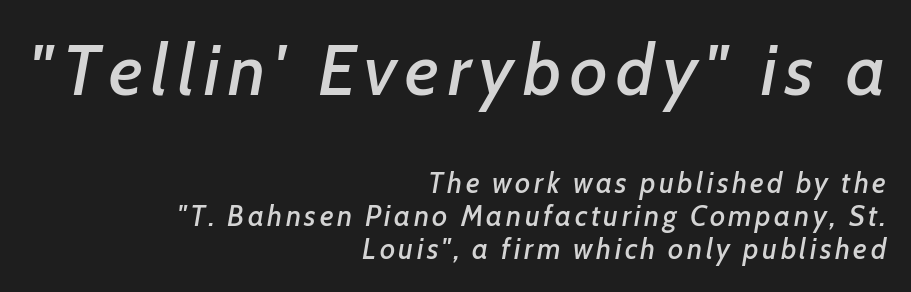
{"italic": "yes", "lean": "right", "slant_degrees": 7, "width": "normal", "stroke_contrast": "low", "x_height": "medium", "monospaced": "no", "underline": "no", "align": "right", "line_spacing": "tight", "line_spacing_ratio": 1.14, "larger_block": "first", "size_ratio": 2.48, "glyph_px": 72}
